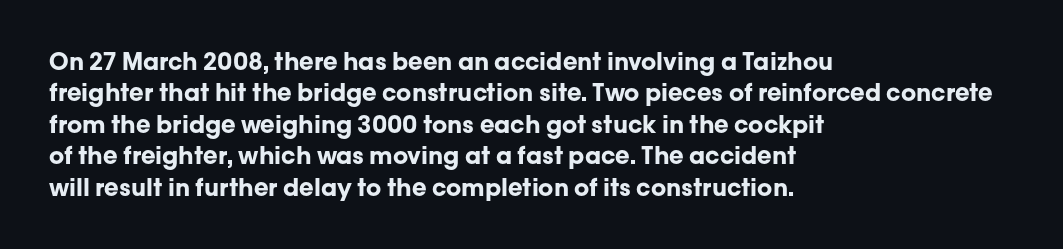
{"italic": "no", "bold": "yes", "underline": "no", "align": "left", "line_spacing": "normal", "line_spacing_ratio": 1.31, "letter_spacing": "normal", "letter_spacing_em": 0.0, "glyph_px": 24}
